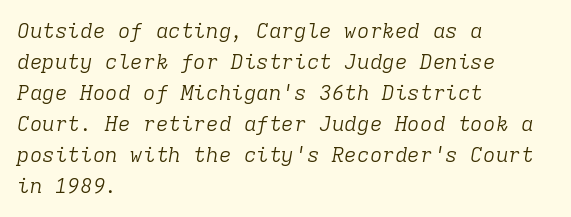
The image shows 21 px text type, italic (leaning right); set left-aligned, normal line spacing (1.48x), normal letter spacing, not underlined.
